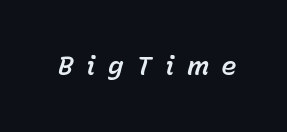
The image shows 26 px text type, italic (leaning right); set unusually wide letter spacing (+0.49 em), not underlined.
